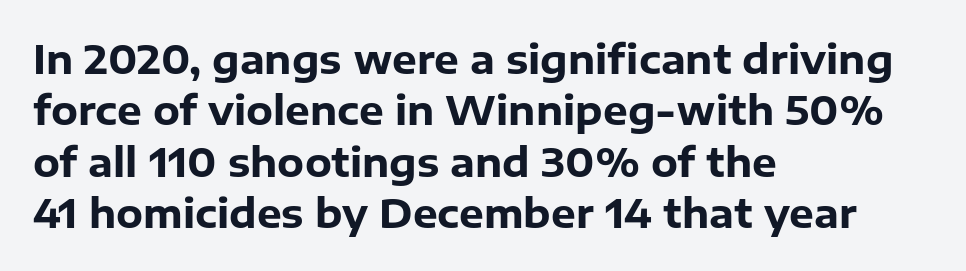
{"serif": "no", "italic": "no", "bold": "yes", "weight": "heavy", "width": "normal", "stroke_contrast": "low", "x_height": "medium", "monospaced": "no", "underline": "no", "align": "left", "line_spacing": "normal", "line_spacing_ratio": 1.32, "letter_spacing": "normal", "letter_spacing_em": 0.0, "glyph_px": 39}
